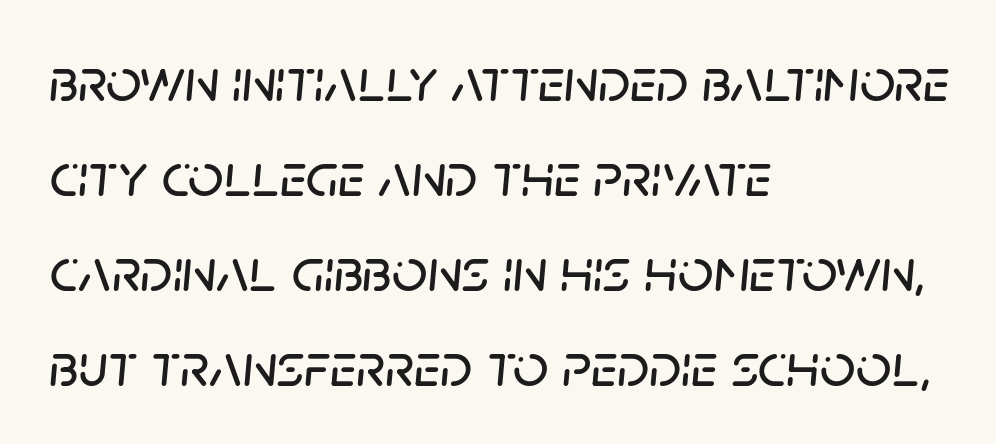
Q: Is the text italic (slanted)? A: Yes, it leans right by about 5 degrees.
Q: Is the text underlined? A: No.
Q: How is the paragraph aligned? A: Left-aligned.
Q: Is the spacing between letters normal or unusually wide? A: Normal.
Q: Is the spacing between lines tight, normal or loose? A: Normal.
Q: Width (condensed, normal, or wide)? A: Normal.
Q: Stroke contrast? A: Low.
Q: x-height? A: Large.
Q: Monospaced? A: No.
